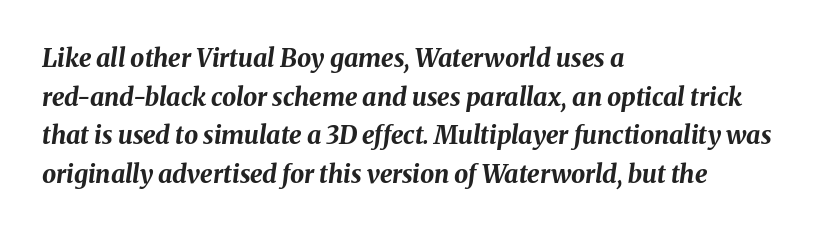
Is the letter spacing exaggerated? No — it looks like the ordinary default. Set as a true bold cut, around the 700 mark. One-word summary of the alignment: left. Underline: absent. The letters are slanted; this is an italic face. Evenly set lines give the paragraph a standard silhouette.
